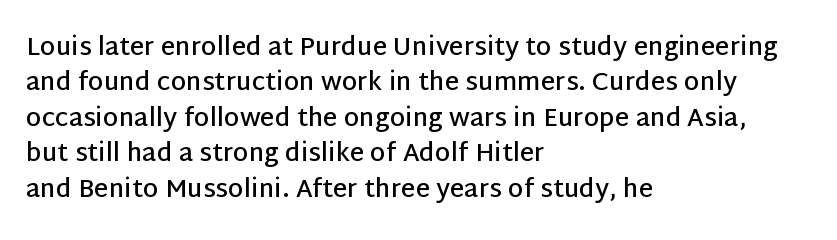
Q: Is the text bold? A: Semi-bold.
Q: Is the text italic (slanted)? A: No, it is upright.
Q: Is the text underlined? A: No.
Q: How is the paragraph aligned? A: Left-aligned.
Q: Is the spacing between letters normal or unusually wide? A: Normal.
Q: Is the spacing between lines tight, normal or loose? A: Normal.
